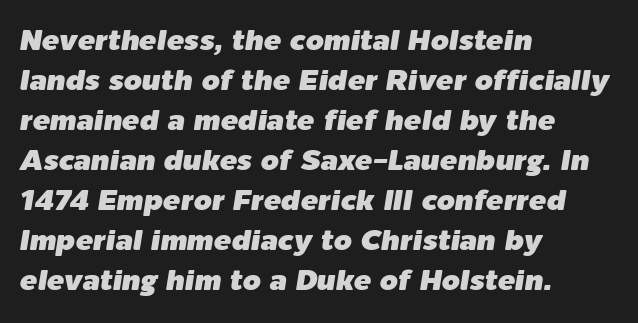
{"italic": "yes", "lean": "right", "slant_degrees": 9, "width": "normal", "stroke_contrast": "low", "x_height": "medium", "monospaced": "no", "underline": "no", "align": "left", "line_spacing": "normal", "line_spacing_ratio": 1.38, "letter_spacing": "normal", "letter_spacing_em": 0.0, "glyph_px": 29}
